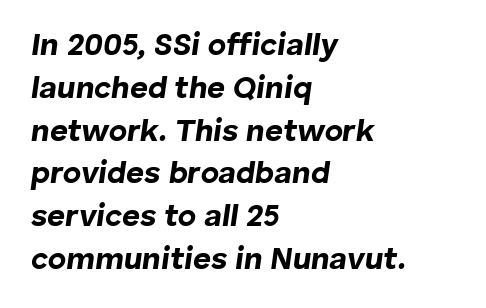
Q: Is the text bold? A: Yes.
Q: Is the text italic (slanted)? A: Yes, it leans right by about 8 degrees.
Q: Is the text underlined? A: No.
Q: How is the paragraph aligned? A: Left-aligned.
Q: Is the spacing between letters normal or unusually wide? A: Normal.
Q: Is the spacing between lines tight, normal or loose? A: Normal.
Q: Width (condensed, normal, or wide)? A: Normal.
Q: Stroke contrast? A: Low.
Q: x-height? A: Medium.
Q: Monospaced? A: No.
